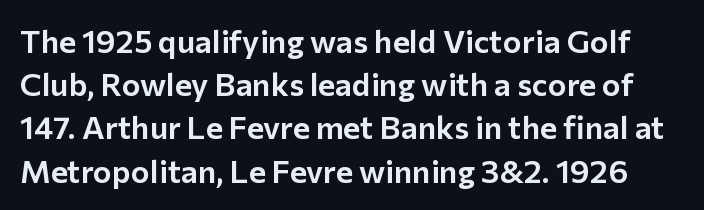
{"serif": "no", "italic": "no", "width": "normal", "stroke_contrast": "low", "x_height": "medium", "monospaced": "no", "underline": "no", "line_spacing": "normal", "line_spacing_ratio": 1.35, "letter_spacing": "normal", "letter_spacing_em": 0.0, "glyph_px": 32}
